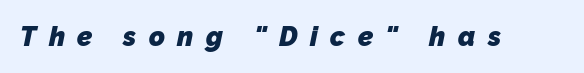
{"bold": "yes", "underline": "no", "letter_spacing": "wide", "letter_spacing_em": 0.46, "glyph_px": 27}
